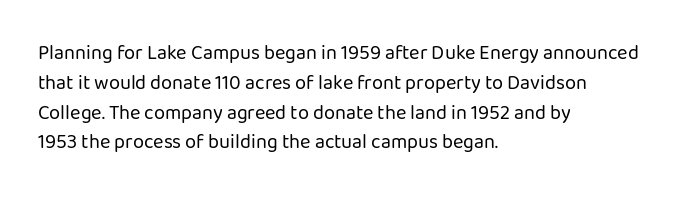
Q: Is the text bold? A: No.
Q: Is the text italic (slanted)? A: No, it is upright.
Q: Is the text underlined? A: No.
Q: How is the paragraph aligned? A: Left-aligned.
Q: Is the spacing between letters normal or unusually wide? A: Normal.
Q: Is the spacing between lines tight, normal or loose? A: Normal.
